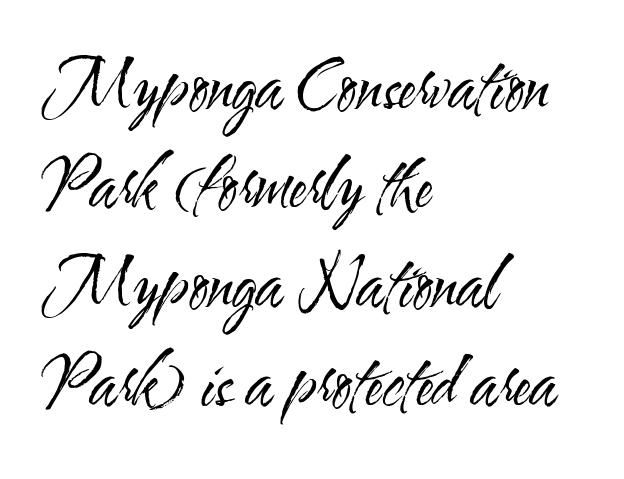
Nothing sits at the stroke ends, so this counts as sans-serif. Stroke mass is kept to a normal reading level or below. The passage shown has conventional tracking throughout. Honestly, there is no underline to notice here at all. A student would call this left alignment; a typographer would say flush left, rag right.
